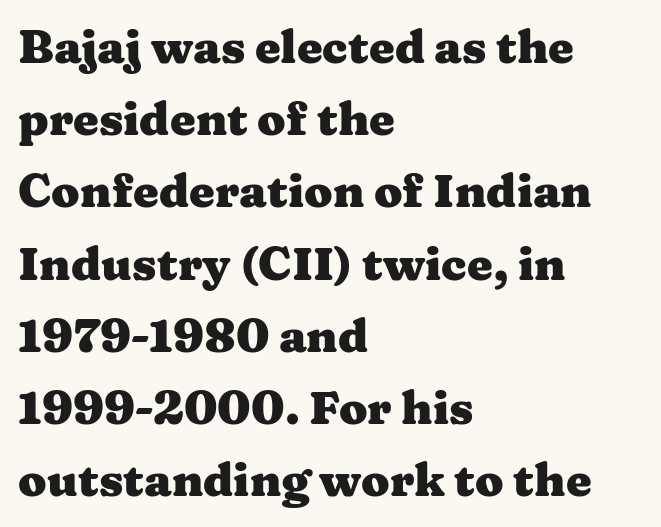
Q: Is the text bold? A: Yes.
Q: Is the text italic (slanted)? A: No, it is upright.
Q: Is the typeface a serif or a sans-serif typeface? A: Serif.
Q: Is the text underlined? A: No.
Q: How is the paragraph aligned? A: Left-aligned.
Q: Is the spacing between letters normal or unusually wide? A: Normal.
Q: Is the spacing between lines tight, normal or loose? A: Normal.
Q: Width (condensed, normal, or wide)? A: Wide.
Q: Stroke contrast? A: Medium.
Q: x-height? A: Medium.
Q: Monospaced? A: No.
